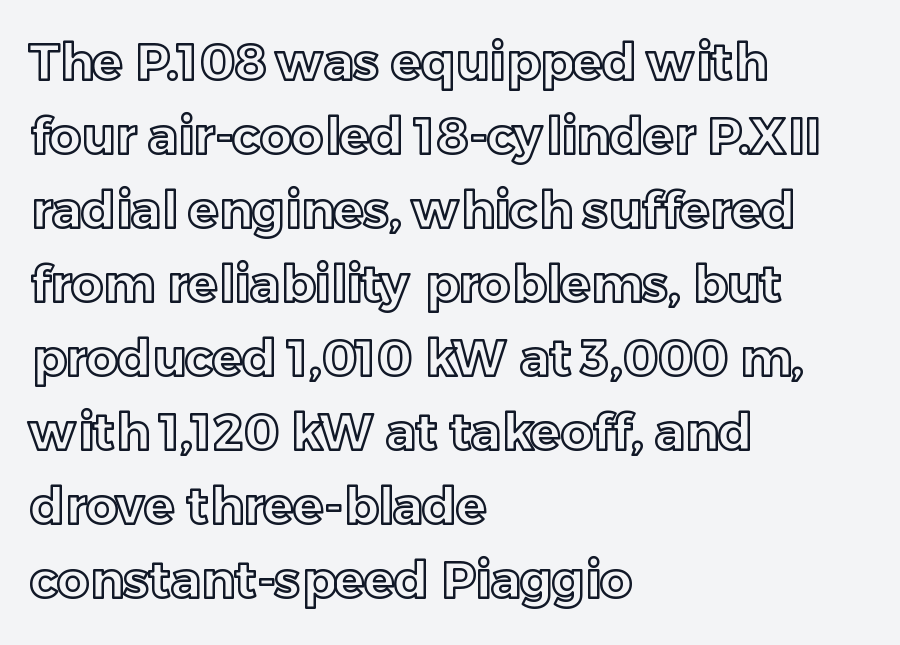
This is the regular roman posture of the typeface. Spacing verdict: proportional, widths tailored to each character. Honestly, the row spacing looks completely unremarkable. Observe the ordinary spacing: letters are neighbours, not strangers.
